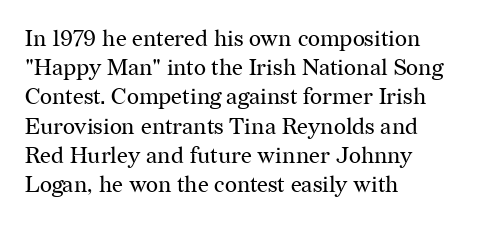
Nothing unusual about the tracking: characters are spaced as the font intends. Caption: multi-line text, flush left, ragged right. How would I describe the line gaps? Plain and ordinary. Unbolded letterforms with no extra heft.
